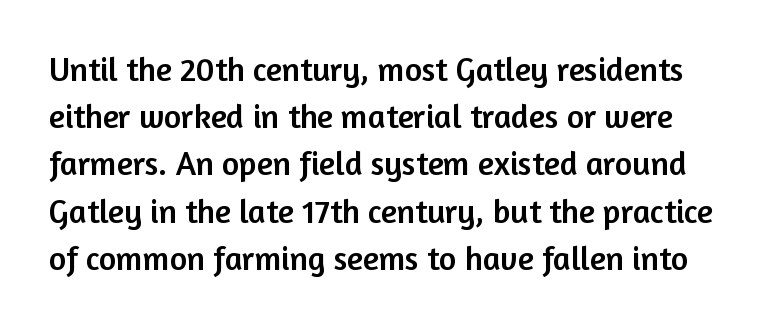
{"serif": "no", "italic": "no", "width": "normal", "stroke_contrast": "low", "x_height": "medium", "monospaced": "no", "underline": "no", "line_spacing": "normal", "line_spacing_ratio": 1.43, "letter_spacing": "normal", "letter_spacing_em": 0.0, "glyph_px": 33}
